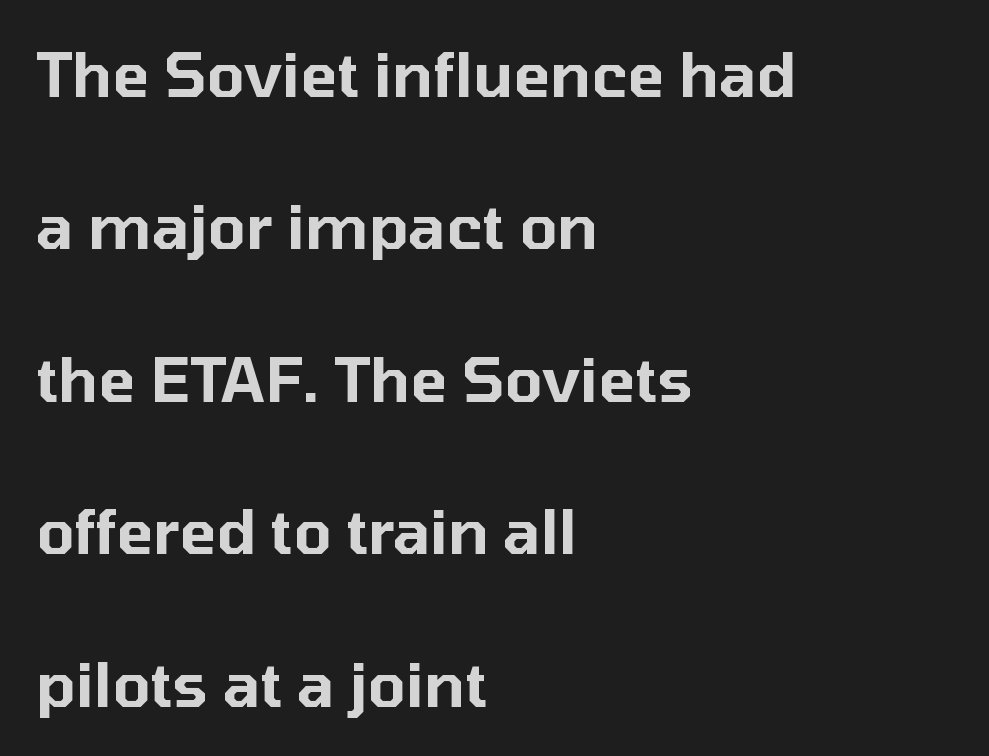
{"serif": "no", "italic": "no", "width": "normal", "stroke_contrast": "low", "x_height": "medium", "monospaced": "no", "underline": "no", "align": "left", "line_spacing": "loose", "line_spacing_ratio": 2.5, "letter_spacing": "normal", "letter_spacing_em": 0.0, "glyph_px": 61}
